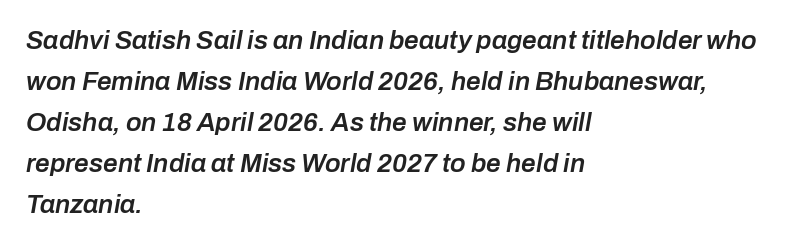
The image shows 26 px text type, italic (leaning right); set left-aligned, normal line spacing (1.58x), normal letter spacing, not underlined.
